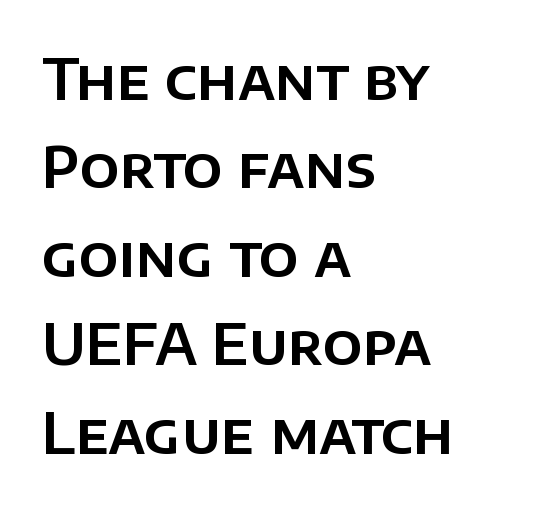
Q: Is the text italic (slanted)? A: No, it is upright.
Q: Is the typeface a serif or a sans-serif typeface? A: Sans-serif.
Q: Is the text underlined? A: No.
Q: How is the paragraph aligned? A: Left-aligned.
Q: Is the spacing between letters normal or unusually wide? A: Normal.
Q: Is the spacing between lines tight, normal or loose? A: Normal.
Q: Width (condensed, normal, or wide)? A: Normal.
Q: Stroke contrast? A: Low.
Q: x-height? A: Large.
Q: Monospaced? A: No.
